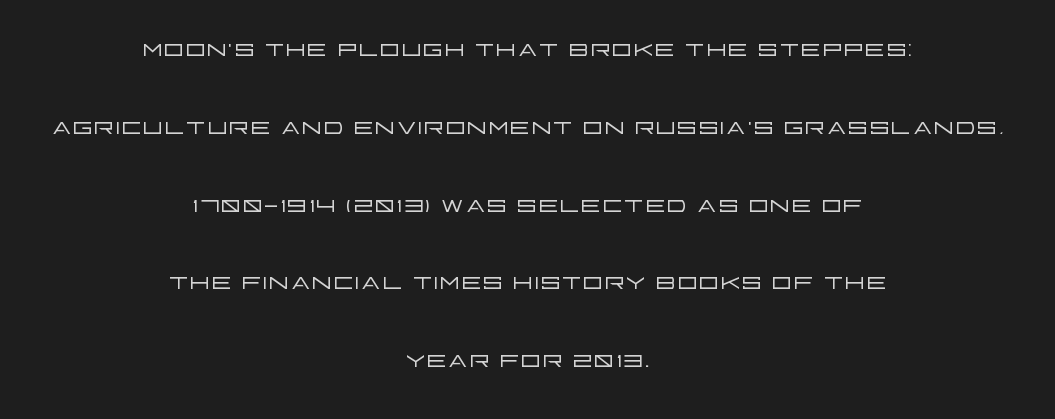
The image shows 32 px light, wide sans-serif type, upright; set centered, loose line spacing (2.43x), normal letter spacing, not underlined; low stroke contrast and a large x-height.
